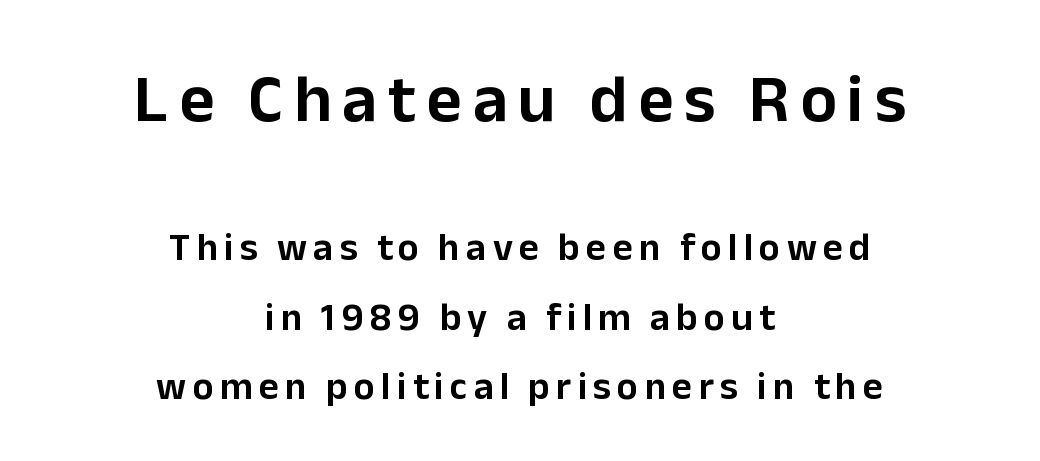
Q: Is the text italic (slanted)? A: No, it is upright.
Q: Is the typeface a serif or a sans-serif typeface? A: Sans-serif.
Q: Is the text underlined? A: No.
Q: How is the paragraph aligned? A: Centered.
Q: Which block of text is set in a larger size, the first (top) or the second (bottom)? A: The first (top) one.
Q: Width (condensed, normal, or wide)? A: Normal.
Q: Stroke contrast? A: Low.
Q: x-height? A: Medium.
Q: Monospaced? A: No.
